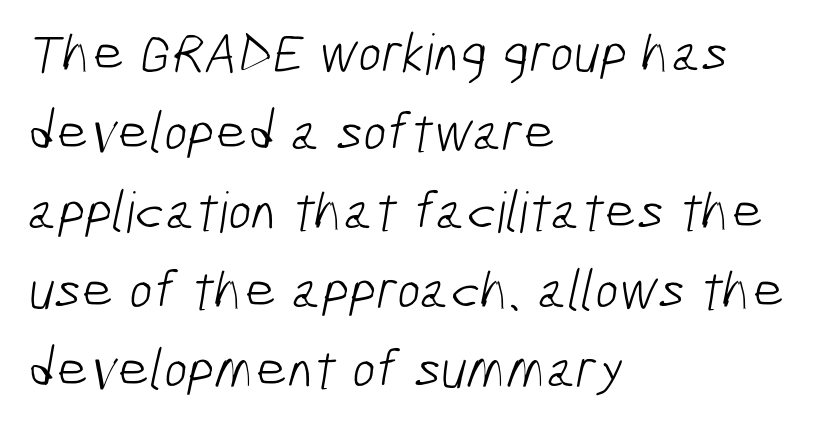
Q: Is the text bold? A: No.
Q: Is the typeface a serif or a sans-serif typeface? A: Sans-serif.
Q: Is the text underlined? A: No.
Q: How is the paragraph aligned? A: Left-aligned.
Q: Is the spacing between letters normal or unusually wide? A: Normal.
Q: Is the spacing between lines tight, normal or loose? A: Normal.
Q: Width (condensed, normal, or wide)? A: Condensed.
Q: Stroke contrast? A: Low.
Q: x-height? A: Medium.
Q: Monospaced? A: No.
